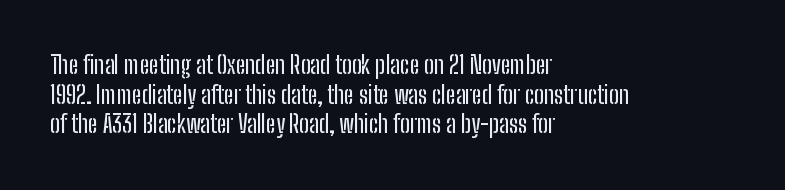
The rag falls on the right side of this text block. This sample uses an upright cut, with every glyph sitting square on the baseline. This sample uses plain, unmodified letter spacing. The strip under each line holds only bare page.
